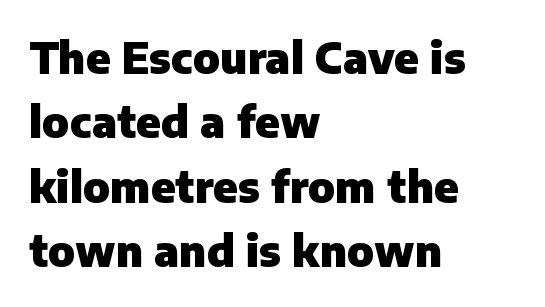
Vertical strokes here are truly vertical. The font family rendered here belongs to the sans-serif group. The gaps between neighbouring characters are ordinary and unremarkable. Successive baselines arrive at the customary interval.
